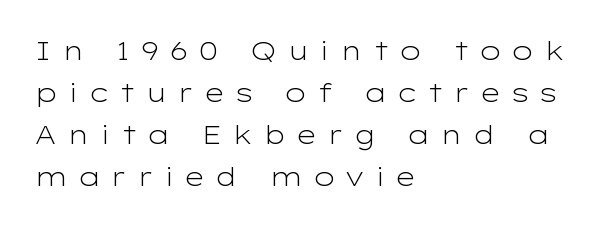
If you drew a ruler down the left edge, every line would touch it. Bare-footed words on every line. Letters have the restrained weight of plain body copy at most. Tall strokes in this sample are plumb rather than angled. In terms of leading, this rendering sits right in the middle.
